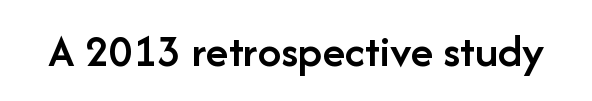
Q: Is the text bold? A: Semi-bold.
Q: Is the text italic (slanted)? A: No, it is upright.
Q: Is the typeface a serif or a sans-serif typeface? A: Sans-serif.
Q: Is the text underlined? A: No.
Q: Is the spacing between letters normal or unusually wide? A: Normal.
Q: Width (condensed, normal, or wide)? A: Normal.
Q: Stroke contrast? A: Low.
Q: x-height? A: Medium.
Q: Monospaced? A: No.
